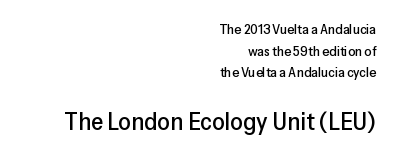
Q: Is the text italic (slanted)? A: No, it is upright.
Q: Is the text underlined? A: No.
Q: How is the paragraph aligned? A: Right-aligned.
Q: Is the spacing between letters normal or unusually wide? A: Normal.
Q: Is the spacing between lines tight, normal or loose? A: Normal.
Q: Which block of text is set in a larger size, the first (top) or the second (bottom)? A: The second (bottom) one.
